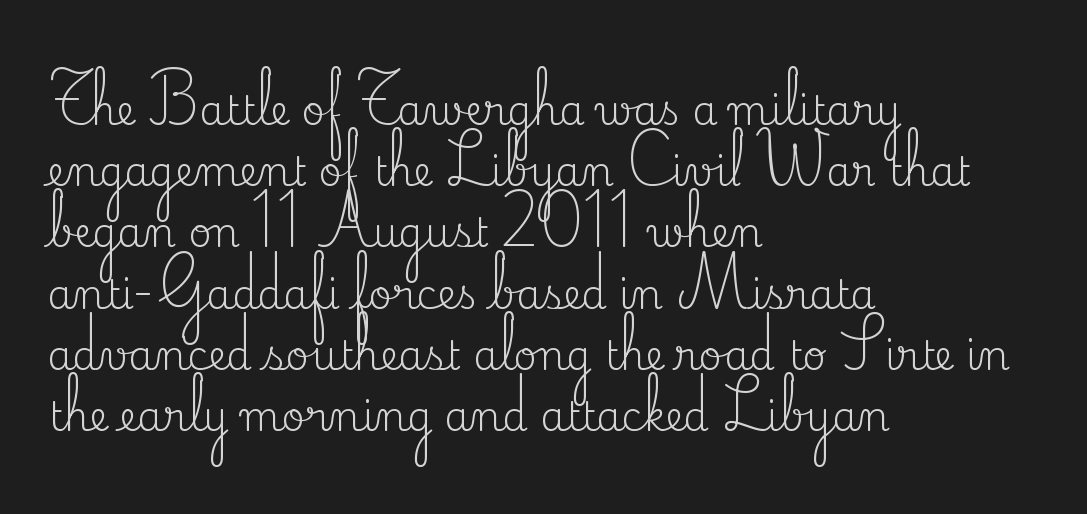
Q: Is the text bold? A: No.
Q: Is the text italic (slanted)? A: No, it is upright.
Q: Is the typeface a serif or a sans-serif typeface? A: Serif.
Q: Is the text underlined? A: No.
Q: How is the paragraph aligned? A: Left-aligned.
Q: Is the spacing between letters normal or unusually wide? A: Normal.
Q: Is the spacing between lines tight, normal or loose? A: Normal.
Q: Width (condensed, normal, or wide)? A: Normal.
Q: Stroke contrast? A: Medium.
Q: x-height? A: Small.
Q: Monospaced? A: No.
